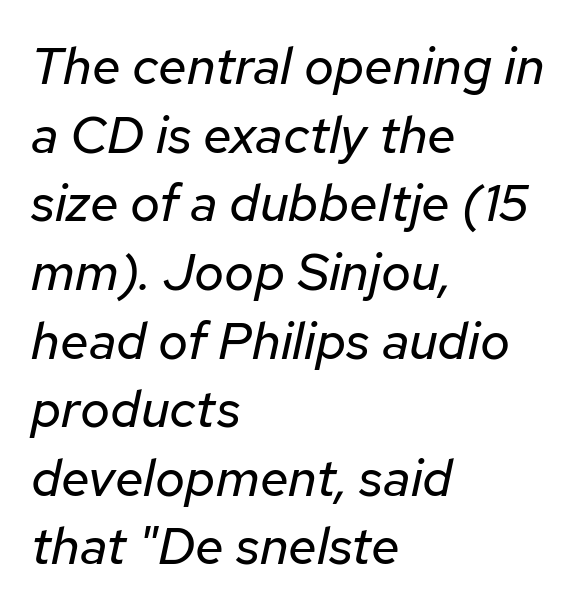
Students, note that the glyphs here touch the page at normal intervals. The setting favours the left margin, as ordinary paragraphs usually do. The area under the type is left untouched. This sample has the flowing, uneven cadence of proportional lettering. Characters are canted at an angle relative to the baseline's perpendicular.
